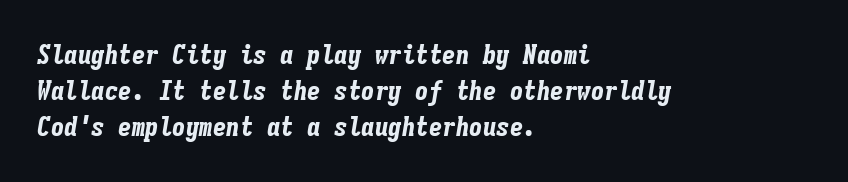
The image shows 27 px bold type, italic (leaning right); set left-aligned, normal line spacing (1.34x), normal letter spacing, not underlined.
